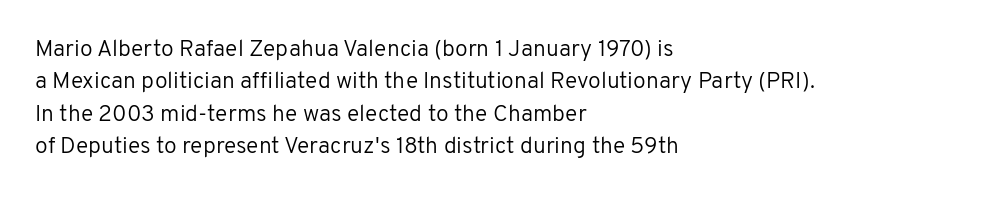
The tracking reads as untouched default to a designer's eye. Layout note: lines flush left. Students, observe: this is what conventionally led text looks like. Underline: absent.
